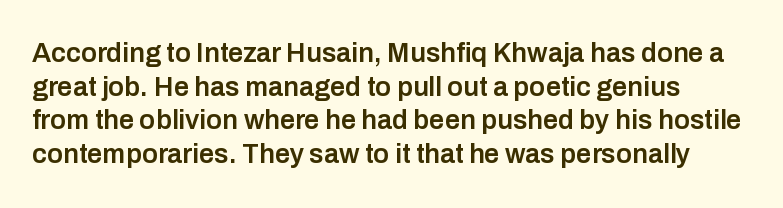
Q: Is the text bold? A: Semi-bold.
Q: Is the text italic (slanted)? A: No, it is upright.
Q: Is the text underlined? A: No.
Q: Is the spacing between letters normal or unusually wide? A: Normal.
Q: Is the spacing between lines tight, normal or loose? A: Normal.
